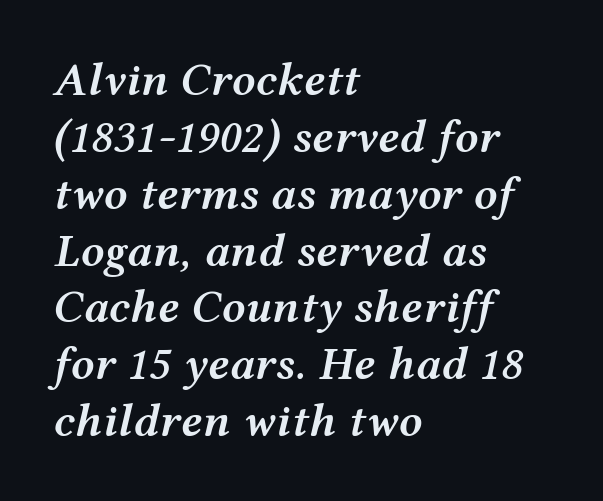
{"italic": "yes", "lean": "right", "slant_degrees": 12, "bold": "semi", "weight": "semibold", "width": "wide", "stroke_contrast": "medium", "x_height": "medium", "monospaced": "no", "underline": "no", "align": "left", "line_spacing_ratio": 1.21, "letter_spacing": "normal", "letter_spacing_em": 0.0, "glyph_px": 47}
